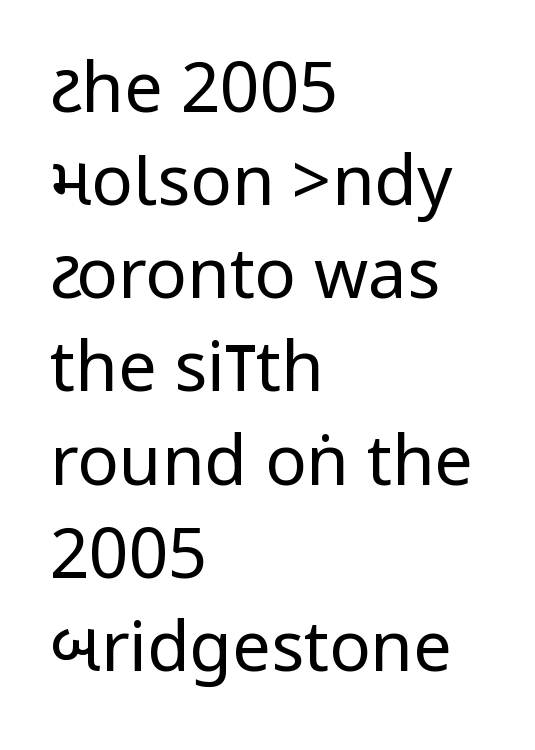
The image shows 69 px regular-weight, condensed sans-serif type, upright; set left-aligned, normal line spacing (1.35x), normal letter spacing, not underlined; low stroke contrast.
